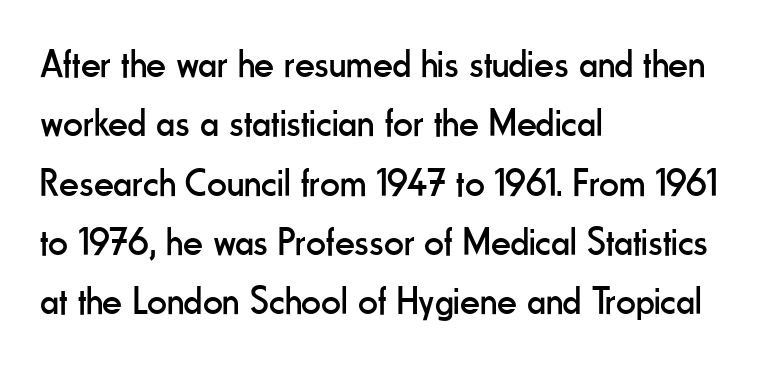
The image shows 39 px regular-weight, condensed sans-serif type, upright; set left-aligned, normal line spacing (1.52x), normal letter spacing, not underlined; low stroke contrast and a small x-height.
